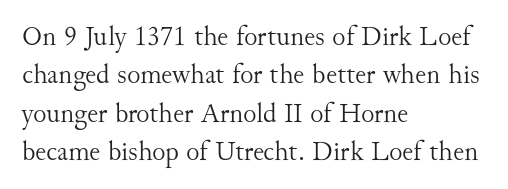
The image shows 28 px light serif type, upright; set left-aligned, normal line spacing (1.37x), normal letter spacing, not underlined; medium stroke contrast and a small x-height.
